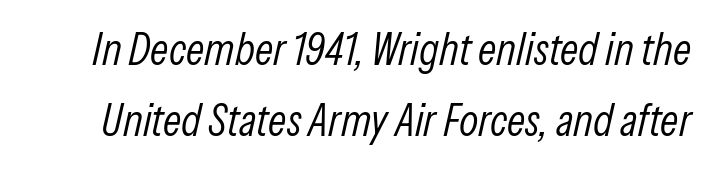
The image shows 45 px light, condensed type, italic (leaning right); set normal line spacing (1.57x), normal letter spacing, not underlined; low stroke contrast and a medium x-height.
